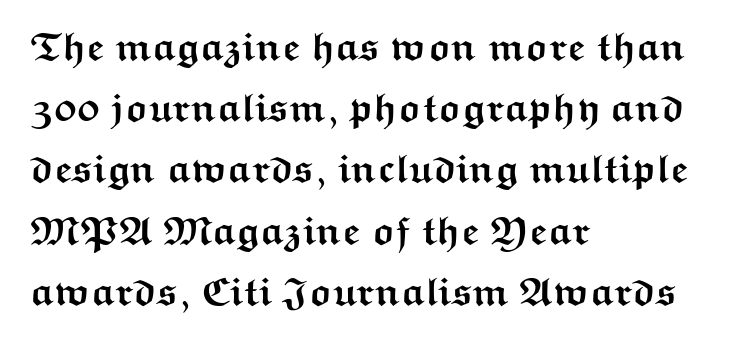
Q: Is the text bold? A: Yes.
Q: Is the text italic (slanted)? A: No, it is upright.
Q: Is the typeface a serif or a sans-serif typeface? A: Sans-serif.
Q: Is the text underlined? A: No.
Q: How is the paragraph aligned? A: Left-aligned.
Q: Is the spacing between letters normal or unusually wide? A: Normal.
Q: Is the spacing between lines tight, normal or loose? A: Normal.
Q: Width (condensed, normal, or wide)? A: Wide.
Q: Stroke contrast? A: Medium.
Q: x-height? A: Medium.
Q: Monospaced? A: No.
